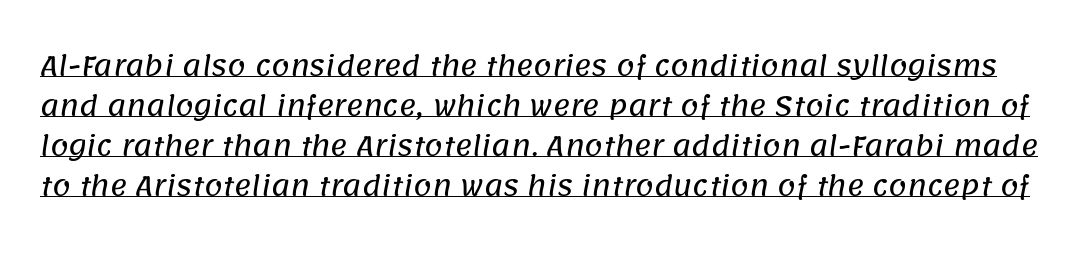
{"underline": "yes", "line_spacing": "normal", "line_spacing_ratio": 1.54, "letter_spacing": "normal", "letter_spacing_em": 0.0, "glyph_px": 26}
